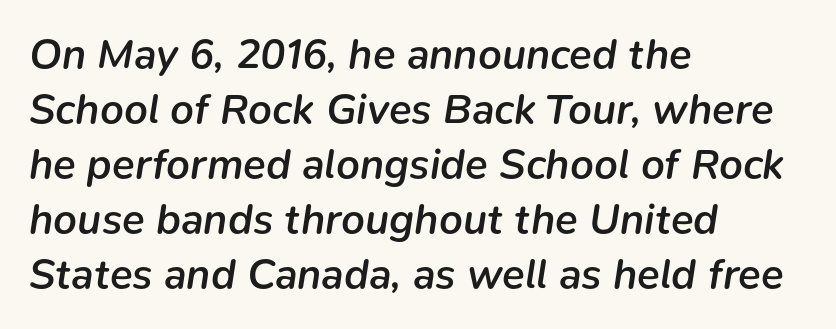
The image shows 42 px semibold type, italic (leaning right); set left-aligned, normal line spacing (1.31x), normal letter spacing, not underlined; low stroke contrast and a medium x-height.
